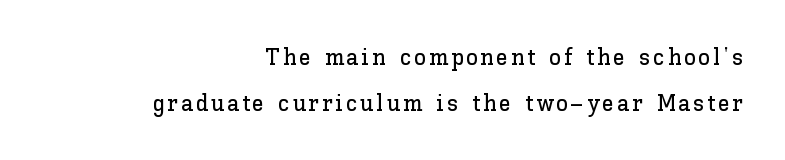
This sample is right-justified, so line beginnings fall wherever the words allow. Quick note: interline space is abundant. Descenders hang freely into open space. Every stem runs plumb, perpendicular to the baseline.
